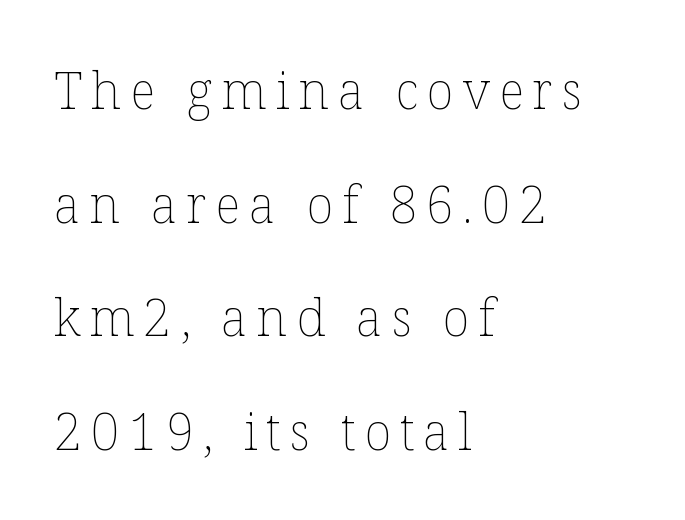
This is the regular roman posture of the typeface. The letterforms sit at book weight or below. Caption: multi-line text, flush left, ragged right. This sample has the flowing, uneven cadence of proportional lettering. The designer dialed line spacing up above the default. Clear beneath every line of the passage.
